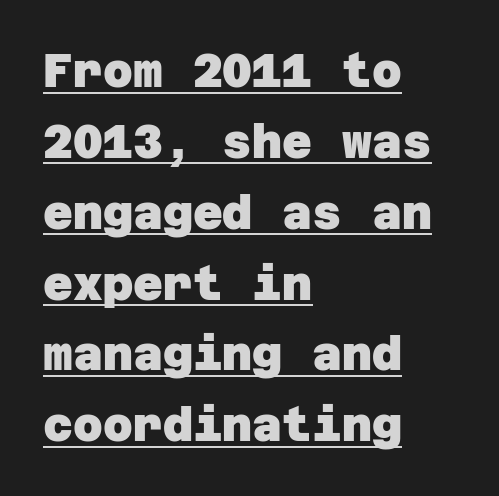
The image shows 46 px heavy sans-serif type; set left-aligned, normal line spacing (1.54x), normal letter spacing, underlined; low stroke contrast and a large x-height.
